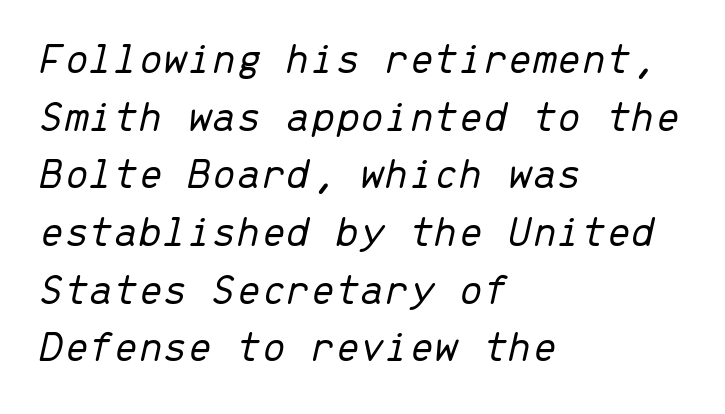
The image shows 44 px light type, italic (leaning right), monospaced; set left-aligned, normal line spacing (1.31x), normal letter spacing, not underlined; low stroke contrast and a medium x-height.
